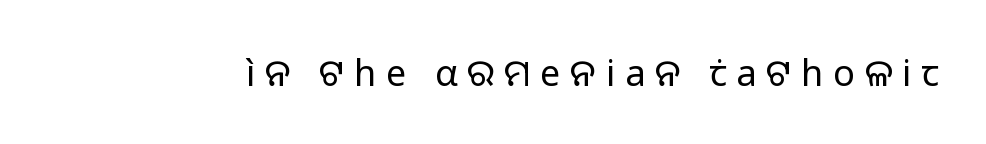
Q: Is the text bold? A: No.
Q: Is the text italic (slanted)? A: No, it is upright.
Q: Is the typeface a serif or a sans-serif typeface? A: Sans-serif.
Q: Is the text underlined? A: No.
Q: Is the spacing between letters normal or unusually wide? A: Unusually wide.
Q: Width (condensed, normal, or wide)? A: Normal.
Q: Stroke contrast? A: Low.
Q: x-height? A: Medium.
Q: Monospaced? A: No.
